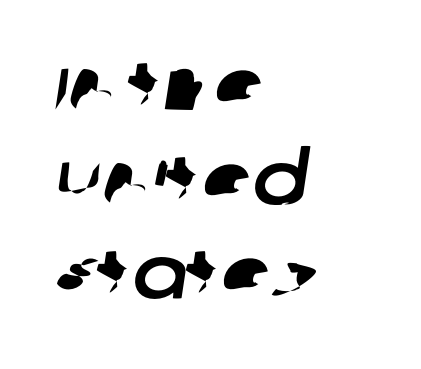
{"serif": "no", "width": "normal", "stroke_contrast": "low", "x_height": "large", "monospaced": "no", "underline": "no", "align": "left", "line_spacing": "normal", "line_spacing_ratio": 1.29, "letter_spacing": "normal", "letter_spacing_em": 0.0, "glyph_px": 73}
